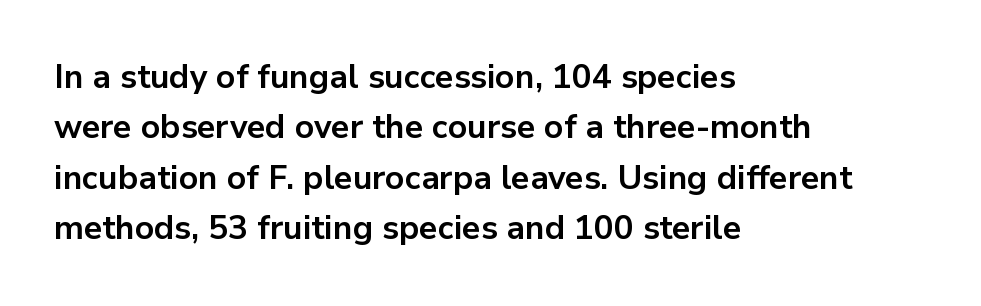
The image shows 33 px bold sans-serif type, upright; set left-aligned, normal line spacing (1.53x), normal letter spacing, not underlined; low stroke contrast and a medium x-height.
